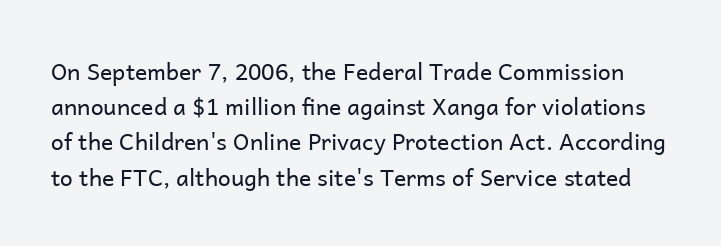
Q: Is the text bold? A: No.
Q: Is the text italic (slanted)? A: No, it is upright.
Q: Is the text underlined? A: No.
Q: Is the spacing between letters normal or unusually wide? A: Normal.
Q: Is the spacing between lines tight, normal or loose? A: Normal.
